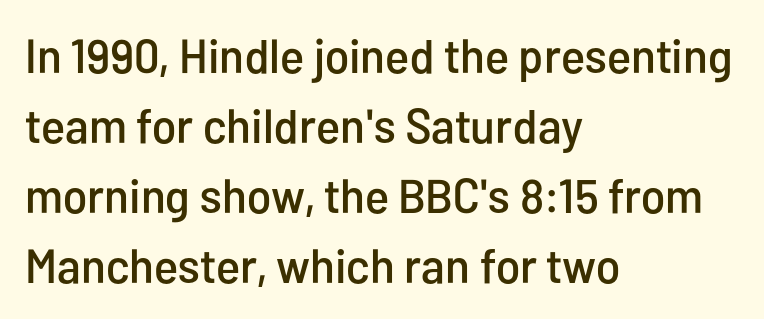
The image shows 48 px condensed sans-serif type, upright; set left-aligned, normal line spacing (1.46x), normal letter spacing, not underlined; low stroke contrast and a medium x-height.
